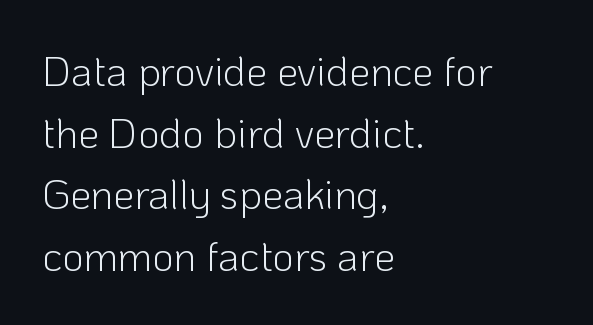
The image shows 42 px light sans-serif type, upright; set left-aligned, normal line spacing (1.47x), normal letter spacing, not underlined; low stroke contrast and a medium x-height.
